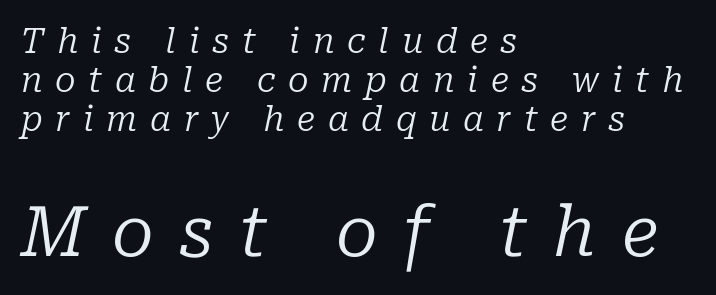
{"serif": "yes", "italic": "yes", "lean": "right", "slant_degrees": 10, "bold": "no", "weight": "regular", "width": "normal", "stroke_contrast": "low", "x_height": "medium", "monospaced": "no", "underline": "no", "align": "left", "line_spacing": "tight", "line_spacing_ratio": 1.14, "letter_spacing": "wide", "letter_spacing_em": 0.37, "larger_block": "second", "size_ratio": 2.03, "glyph_px": 69}
